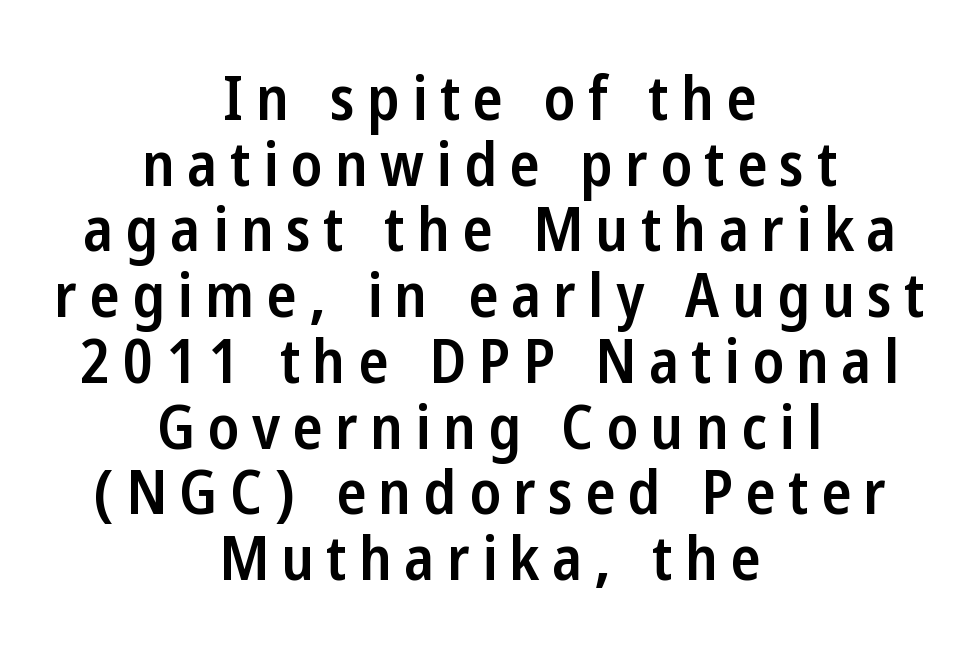
Q: Is the text bold? A: Semi-bold.
Q: Is the text italic (slanted)? A: No, it is upright.
Q: Is the typeface a serif or a sans-serif typeface? A: Sans-serif.
Q: Is the text underlined? A: No.
Q: How is the paragraph aligned? A: Centered.
Q: Is the spacing between letters normal or unusually wide? A: Unusually wide.
Q: Is the spacing between lines tight, normal or loose? A: Tight.
Q: Width (condensed, normal, or wide)? A: Condensed.
Q: Stroke contrast? A: Low.
Q: x-height? A: Medium.
Q: Monospaced? A: No.
